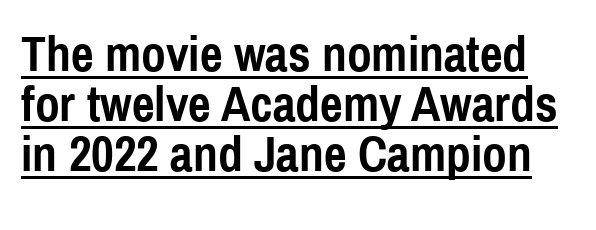
The image shows 50 px semibold, condensed sans-serif type, upright; set tight line spacing (1.0x), normal letter spacing, underlined; a medium x-height.
